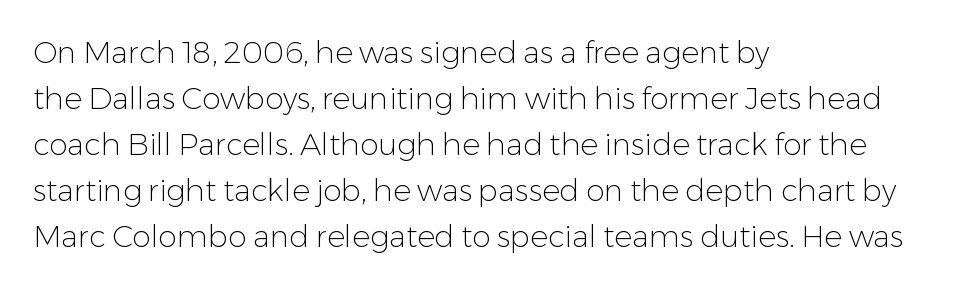
{"serif": "no", "italic": "no", "bold": "no", "weight": "light", "width": "normal", "stroke_contrast": "low", "x_height": "medium", "monospaced": "no", "underline": "no", "align": "left", "line_spacing": "normal", "line_spacing_ratio": 1.53, "letter_spacing": "normal", "letter_spacing_em": 0.0, "glyph_px": 30}
